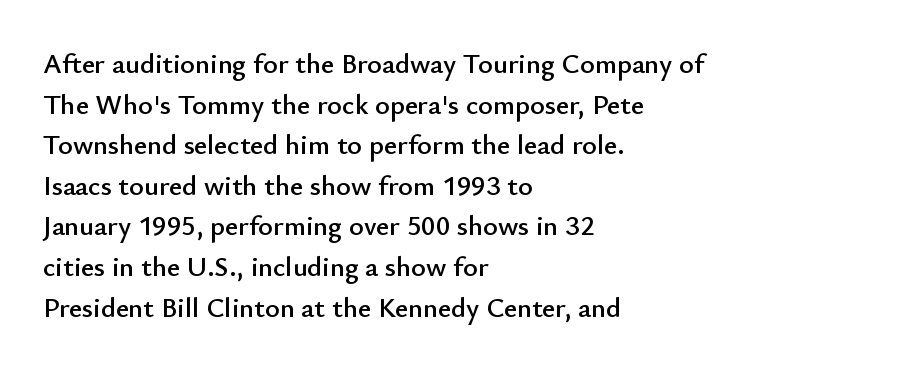
Q: Is the text italic (slanted)? A: No, it is upright.
Q: Is the typeface a serif or a sans-serif typeface? A: Sans-serif.
Q: Is the text underlined? A: No.
Q: How is the paragraph aligned? A: Left-aligned.
Q: Is the spacing between letters normal or unusually wide? A: Normal.
Q: Is the spacing between lines tight, normal or loose? A: Normal.
Q: Width (condensed, normal, or wide)? A: Normal.
Q: Stroke contrast? A: Low.
Q: x-height? A: Small.
Q: Monospaced? A: No.
